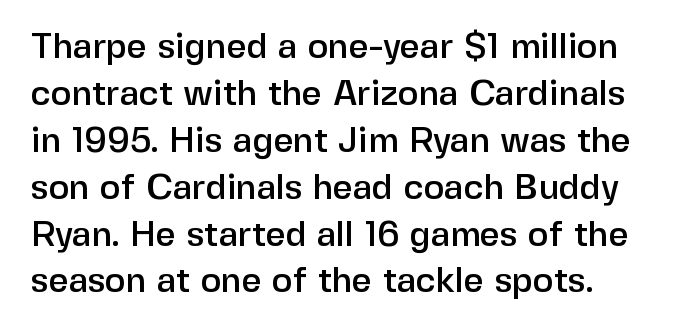
The image shows 35 px sans-serif type, upright; set left-aligned, normal line spacing (1.34x), normal letter spacing, not underlined; low stroke contrast and a medium x-height.
